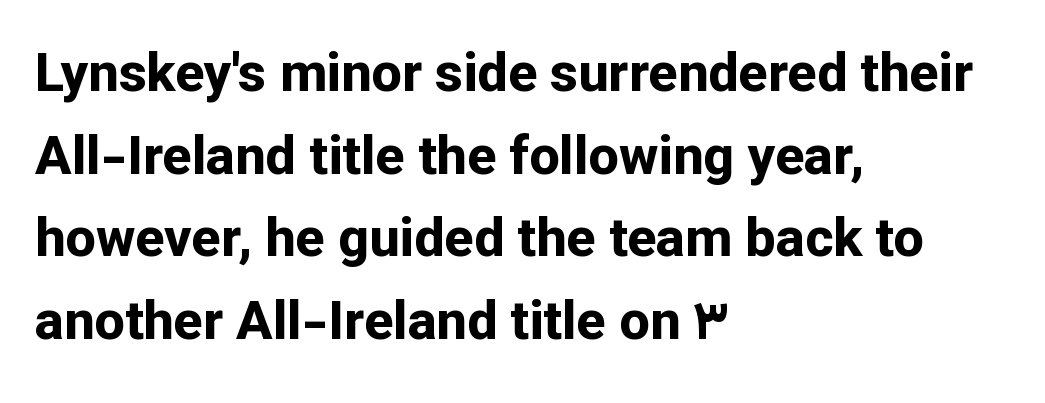
Bare-footed words on every line. Horizontal bands of white between lines are of average thickness. Type style note: lacks serifs. Every stem runs plumb, perpendicular to the baseline. Caption: multi-line text, flush left, ragged right.
